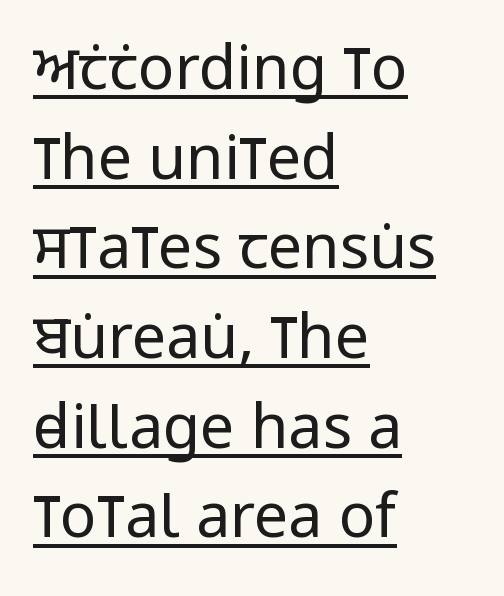
The image shows 61 px regular-weight, condensed sans-serif type, upright; set left-aligned, normal line spacing (1.47x), normal letter spacing, underlined; low stroke contrast and a large x-height.
